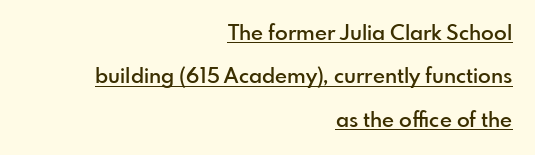
{"italic": "no", "bold": "semi", "underline": "yes", "align": "right", "line_spacing": "loose", "line_spacing_ratio": 2.07, "letter_spacing": "normal", "letter_spacing_em": 0.0, "glyph_px": 21}
